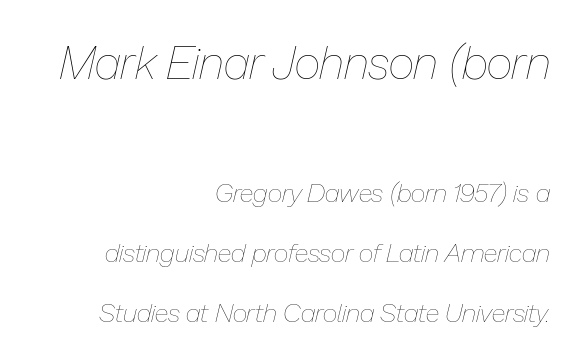
The image shows 46 px thin type, italic (leaning right); set right-aligned, loose line spacing (2.31x), normal letter spacing, not underlined; the first (top) block is 1.77x larger; low stroke contrast and a medium x-height.
